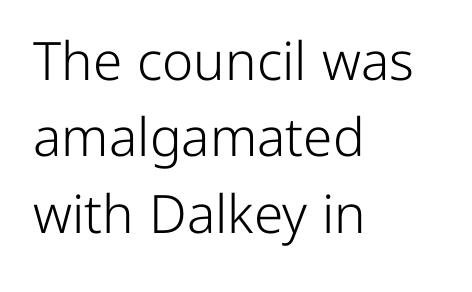
Short and long lines alike share a common starting point at left. You could not count columns in this text — the font is proportionally spaced. Descenders hang freely into open space. Each new line begins a customary step beneath the previous one. You could call the tracking neutral — neither tight nor loose.
